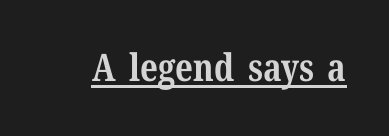
Q: Is the text bold? A: Yes.
Q: Is the text italic (slanted)? A: No, it is upright.
Q: Is the typeface a serif or a sans-serif typeface? A: Serif.
Q: Is the text underlined? A: Yes.
Q: Is the spacing between letters normal or unusually wide? A: Normal.
Q: Width (condensed, normal, or wide)? A: Normal.
Q: Stroke contrast? A: Medium.
Q: x-height? A: Medium.
Q: Monospaced? A: No.
